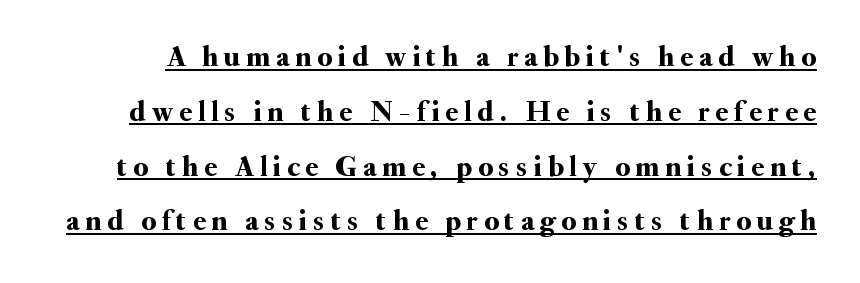
The image shows 29 px serif type, upright; set line spacing 1.89x, unusually wide letter spacing (+0.21 em), underlined; medium stroke contrast and a small x-height.
